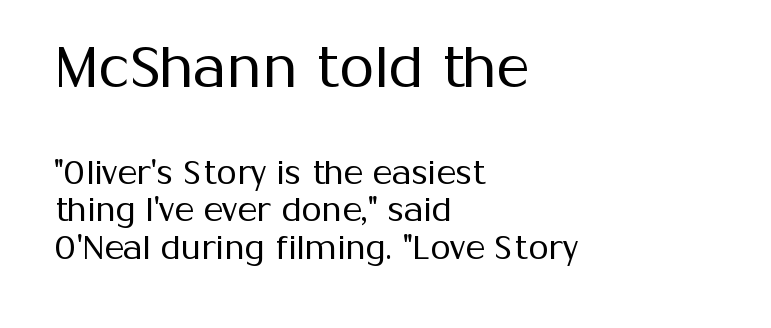
Q: Is the text bold? A: No.
Q: Is the text italic (slanted)? A: No, it is upright.
Q: Is the typeface a serif or a sans-serif typeface? A: Sans-serif.
Q: Is the text underlined? A: No.
Q: How is the paragraph aligned? A: Left-aligned.
Q: Is the spacing between letters normal or unusually wide? A: Normal.
Q: Is the spacing between lines tight, normal or loose? A: Tight.
Q: Which block of text is set in a larger size, the first (top) or the second (bottom)? A: The first (top) one.
Q: Width (condensed, normal, or wide)? A: Normal.
Q: Stroke contrast? A: Medium.
Q: x-height? A: Medium.
Q: Monospaced? A: No.
